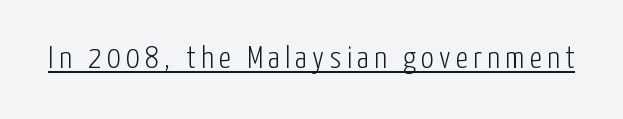
Q: Is the text bold? A: No.
Q: Is the text italic (slanted)? A: No, it is upright.
Q: Is the typeface a serif or a sans-serif typeface? A: Sans-serif.
Q: Is the text underlined? A: Yes.
Q: Width (condensed, normal, or wide)? A: Condensed.
Q: Stroke contrast? A: Low.
Q: x-height? A: Medium.
Q: Monospaced? A: No.
